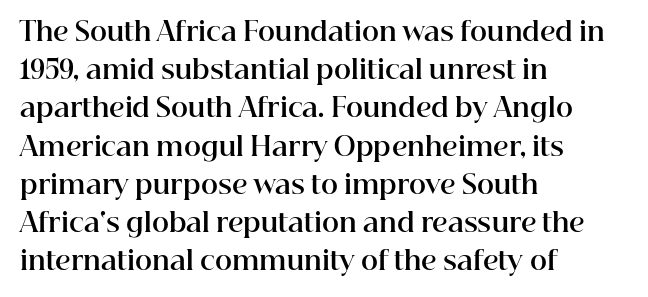
The image shows 26 px bold type, upright; set left-aligned, normal line spacing (1.47x), normal letter spacing, not underlined.
